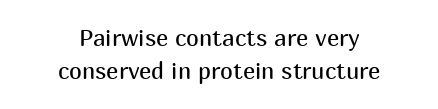
The image shows 23 px text type, upright; set centered, normal line spacing (1.44x), normal letter spacing, not underlined.
